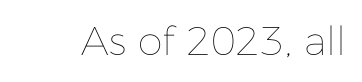
{"italic": "no", "bold": "no", "weight": "thin", "width": "normal", "stroke_contrast": "low", "x_height": "medium", "monospaced": "no", "underline": "no", "letter_spacing": "normal", "letter_spacing_em": 0.0, "glyph_px": 40}
